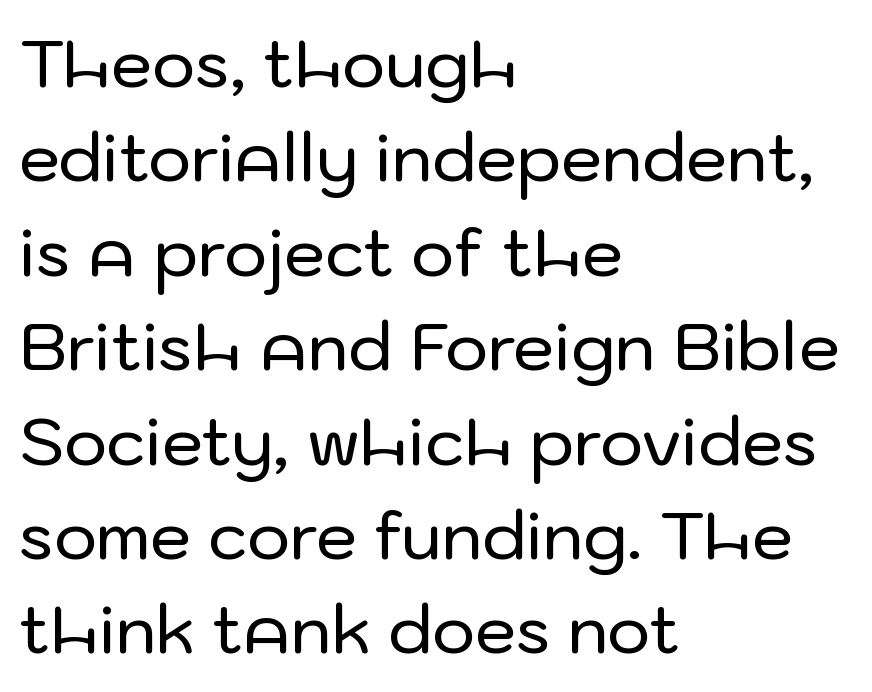
The passage shown is typed in a proportional face where columns would drift. This sample keeps an unexceptional amount of space between lines. It's the straight-up-and-down kind of type. The face used here is rendered with its standard letterfit. Beneath every word, the page is bare.
